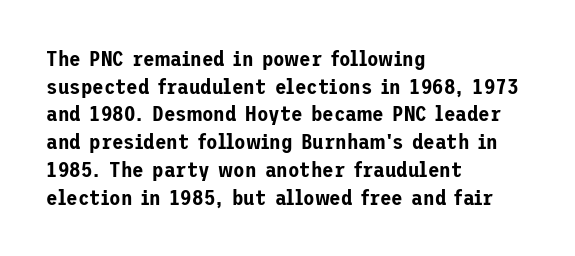
The image shows 21 px text type, upright; set left-aligned, normal line spacing (1.32x), normal letter spacing, not underlined.
